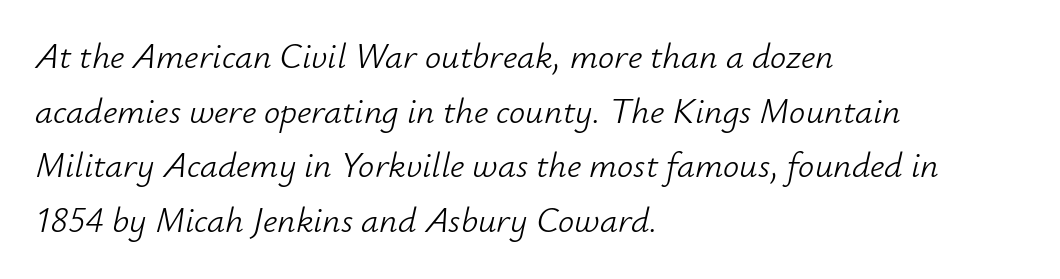
Q: Is the text bold? A: No.
Q: Is the text italic (slanted)? A: Yes, it leans right by about 12 degrees.
Q: Is the text underlined? A: No.
Q: How is the paragraph aligned? A: Left-aligned.
Q: Is the spacing between letters normal or unusually wide? A: Normal.
Q: Is the spacing between lines tight, normal or loose? A: Normal.
Q: Width (condensed, normal, or wide)? A: Normal.
Q: Stroke contrast? A: Low.
Q: x-height? A: Small.
Q: Monospaced? A: No.
